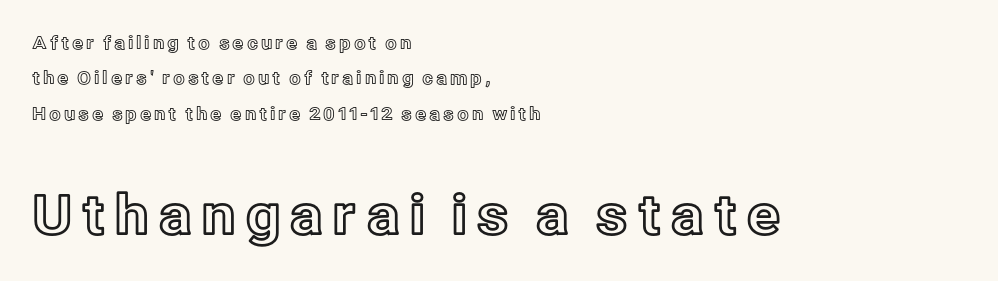
{"italic": "no", "width": "normal", "x_height": "medium", "monospaced": "no", "underline": "no", "align": "left", "line_spacing": "loose", "line_spacing_ratio": 1.97, "larger_block": "second", "size_ratio": 3.06, "glyph_px": 55}
